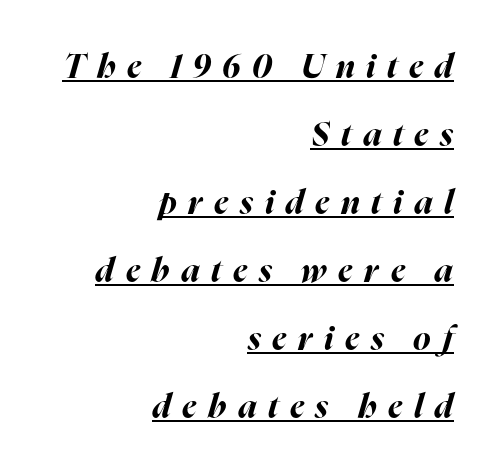
Q: Is the text bold? A: Yes.
Q: Is the text italic (slanted)? A: Yes, it leans right by about 16 degrees.
Q: Is the text underlined? A: Yes.
Q: How is the paragraph aligned? A: Right-aligned.
Q: Is the spacing between letters normal or unusually wide? A: Unusually wide.
Q: Is the spacing between lines tight, normal or loose? A: Loose.
Q: Width (condensed, normal, or wide)? A: Normal.
Q: Stroke contrast? A: High.
Q: x-height? A: Medium.
Q: Monospaced? A: No.
